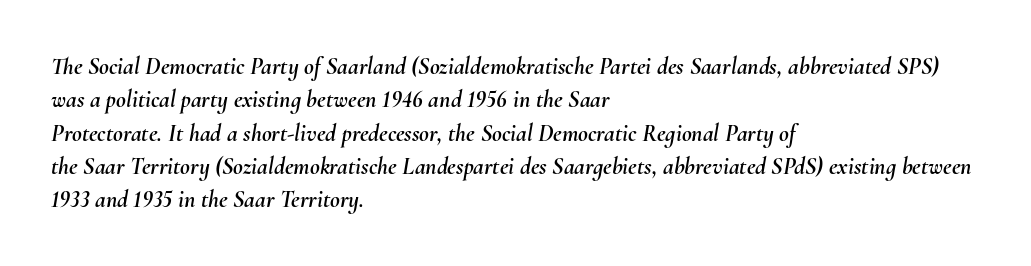
{"italic": "yes", "lean": "right", "slant_degrees": 10, "underline": "no", "align": "left", "line_spacing": "normal", "line_spacing_ratio": 1.39, "letter_spacing": "normal", "letter_spacing_em": 0.0, "glyph_px": 24}
